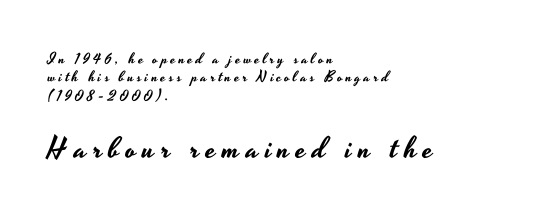
{"serif": "no", "width": "wide", "stroke_contrast": "low", "x_height": "small", "monospaced": "no", "underline": "no", "align": "left", "line_spacing_ratio": 1.23, "letter_spacing": "wide", "letter_spacing_em": 0.22, "larger_block": "second", "size_ratio": 2.0, "glyph_px": 30}
